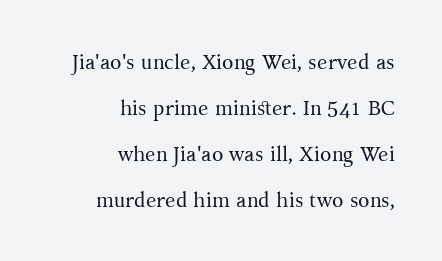
The image shows 21 px text type, upright; set right-aligned, loose line spacing (2.19x), normal letter spacing, not underlined.
